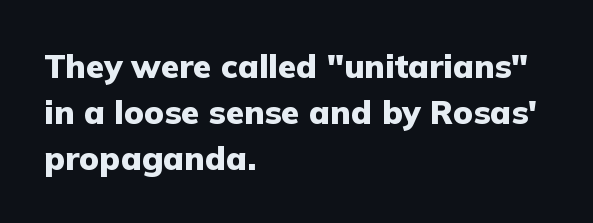
The image shows 33 px heavy sans-serif type, upright; set left-aligned, normal line spacing (1.39x), normal letter spacing, not underlined; low stroke contrast and a medium x-height.
